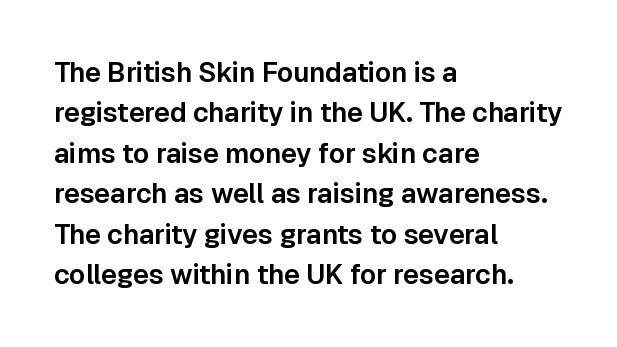
The image shows 27 px text type, upright; set left-aligned, normal line spacing (1.5x), normal letter spacing, not underlined.
